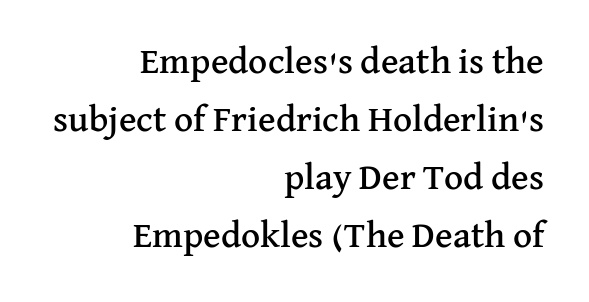
{"serif": "yes", "italic": "no", "width": "normal", "stroke_contrast": "medium", "x_height": "medium", "monospaced": "no", "underline": "no", "align": "right", "line_spacing": "normal", "line_spacing_ratio": 1.57, "letter_spacing": "normal", "letter_spacing_em": 0.0, "glyph_px": 37}
